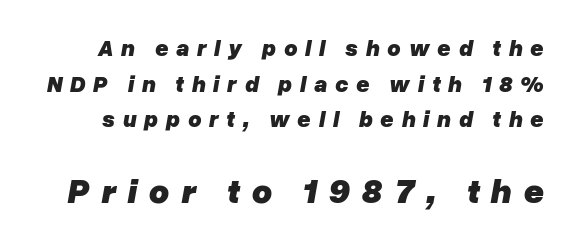
Beneath every word, the page is bare. Between one letter and the next there's a generous, obvious gap. The passage shown is typed in a proportional face where columns would drift. The specimen reads as italic at a glance. Heavy, bold letterforms. Look at the glyph heights: the lower group is clearly the bigger setting.
